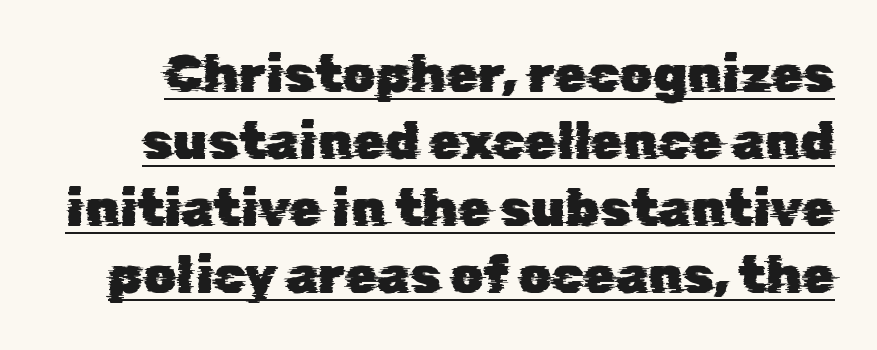
{"serif": "no", "width": "normal", "stroke_contrast": "low", "x_height": "medium", "monospaced": "no", "underline": "yes", "line_spacing": "normal", "line_spacing_ratio": 1.29, "letter_spacing": "normal", "letter_spacing_em": 0.0, "glyph_px": 52}
